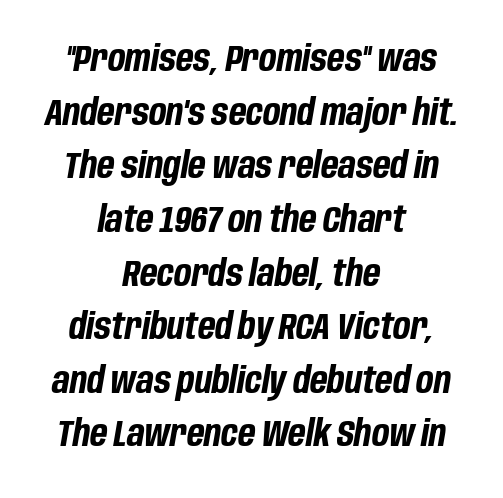
The passage shown leans; its letterforms are oblique. If you folded the block vertically in half, each line would mirror itself in length. Short note: letters normally spaced. Summary of weight: heavy, a full bold. Spacing verdict: proportional, widths tailored to each character. Unmarked baselines from the first word to the last.
